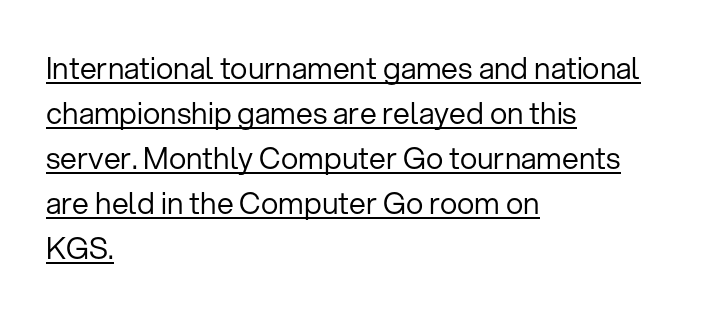
{"serif": "no", "italic": "no", "bold": "no", "weight": "regular", "width": "normal", "stroke_contrast": "low", "x_height": "medium", "monospaced": "no", "underline": "yes", "align": "left", "line_spacing": "normal", "line_spacing_ratio": 1.5, "letter_spacing": "normal", "letter_spacing_em": 0.0, "glyph_px": 30}
